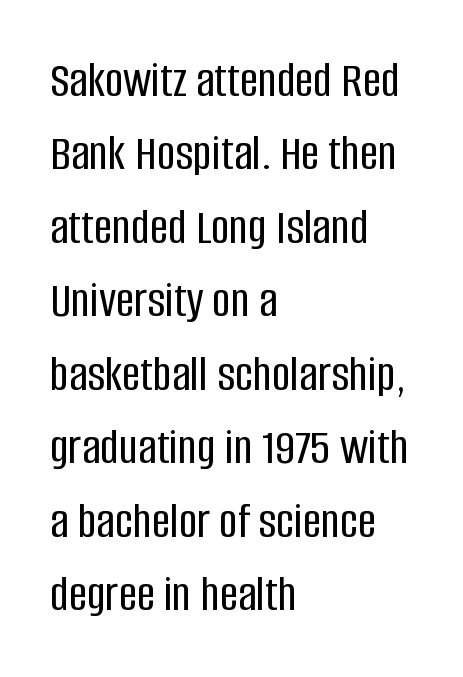
The image shows 51 px condensed sans-serif type, upright; set left-aligned, normal line spacing (1.44x), normal letter spacing, not underlined; low stroke contrast and a large x-height.
